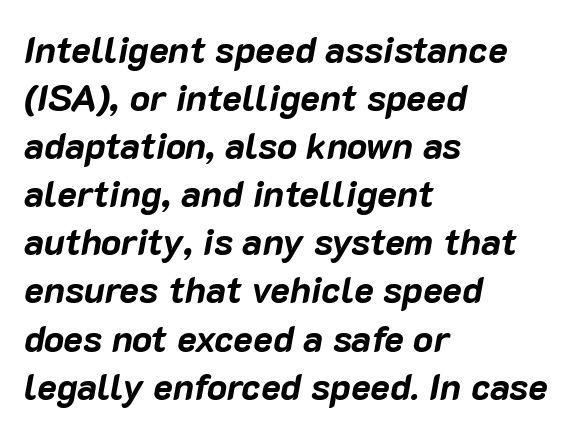
{"italic": "yes", "lean": "right", "slant_degrees": 10, "bold": "yes", "weight": "bold", "width": "normal", "stroke_contrast": "low", "x_height": "medium", "monospaced": "no", "underline": "no", "align": "left", "line_spacing": "normal", "line_spacing_ratio": 1.3, "letter_spacing": "normal", "letter_spacing_em": 0.0, "glyph_px": 37}
